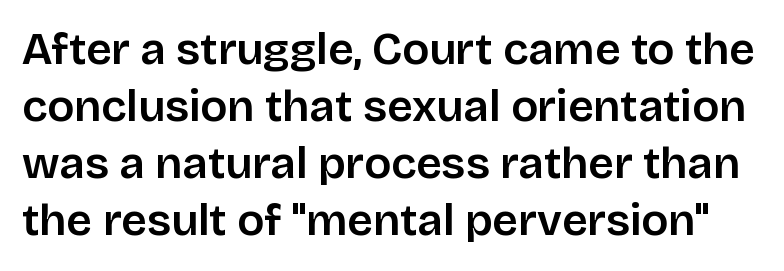
The image shows 45 px semibold sans-serif type, upright; set normal line spacing (1.27x), normal letter spacing, not underlined; low stroke contrast and a large x-height.
